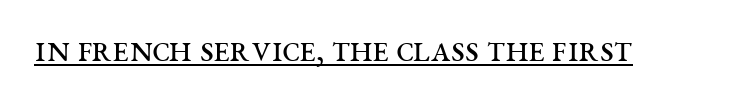
The image shows 38 px regular-weight, wide serif type, upright; set normal letter spacing, underlined; medium stroke contrast and a large x-height.
